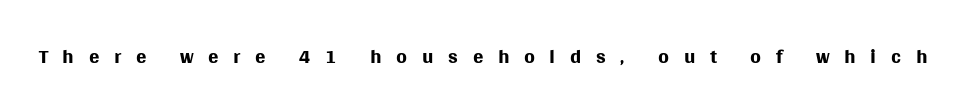
Q: Is the text bold? A: No.
Q: Is the text italic (slanted)? A: No, it is upright.
Q: Is the typeface a serif or a sans-serif typeface? A: Sans-serif.
Q: Is the text underlined? A: No.
Q: Is the spacing between letters normal or unusually wide? A: Unusually wide.
Q: Width (condensed, normal, or wide)? A: Normal.
Q: Stroke contrast? A: Medium.
Q: x-height? A: Large.
Q: Monospaced? A: No.
